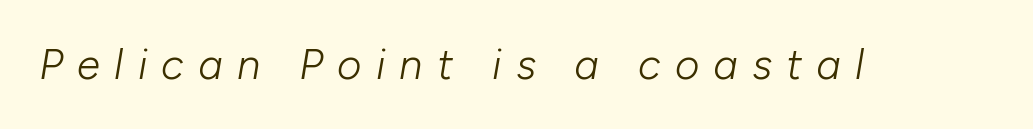
Q: Is the text bold? A: No.
Q: Is the text italic (slanted)? A: Yes, it leans right by about 10 degrees.
Q: Is the text underlined? A: No.
Q: Is the spacing between letters normal or unusually wide? A: Unusually wide.
Q: Width (condensed, normal, or wide)? A: Normal.
Q: Stroke contrast? A: Low.
Q: x-height? A: Medium.
Q: Monospaced? A: No.
